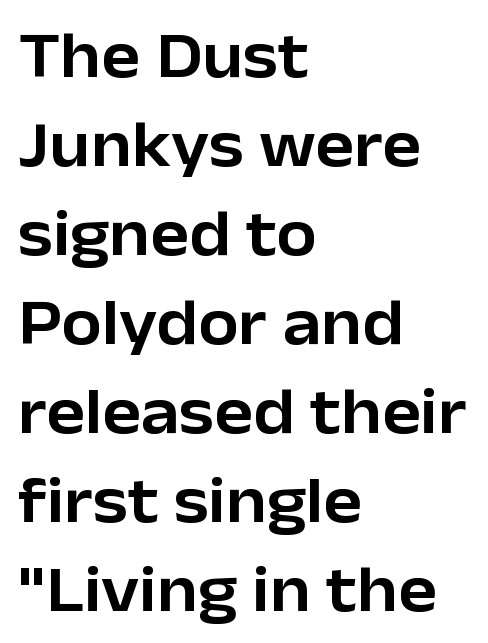
{"serif": "no", "italic": "no", "width": "normal", "stroke_contrast": "low", "x_height": "medium", "monospaced": "no", "underline": "no", "align": "left", "line_spacing": "normal", "line_spacing_ratio": 1.37, "letter_spacing": "normal", "letter_spacing_em": 0.0, "glyph_px": 65}
